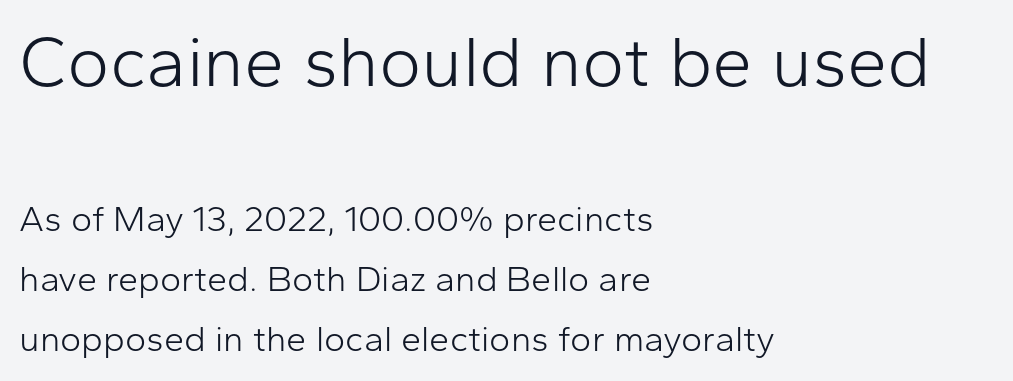
{"serif": "no", "italic": "no", "bold": "no", "weight": "light", "width": "normal", "stroke_contrast": "low", "x_height": "medium", "monospaced": "no", "underline": "no", "align": "left", "line_spacing": "normal", "line_spacing_ratio": 1.67, "letter_spacing": "normal", "letter_spacing_em": 0.0, "larger_block": "first", "size_ratio": 2.0, "glyph_px": 72}
